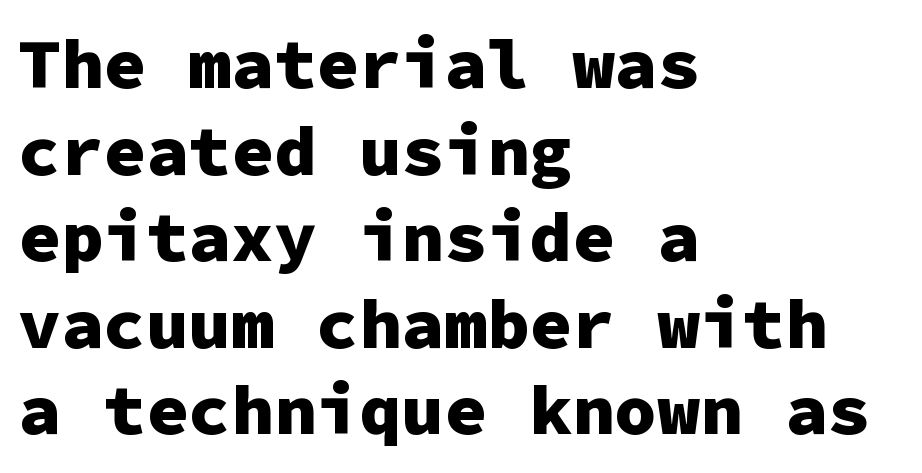
The lettering stays uniformly vertical, giving the passage a roman look. Looks like terminal output: every glyph gets an equal slot. The specimen omits any rule beneath the text block's lines. The font is running at its bold setting. The setting favours the left margin, as ordinary paragraphs usually do. Words appear dense and cohesive because spacing is normal.
